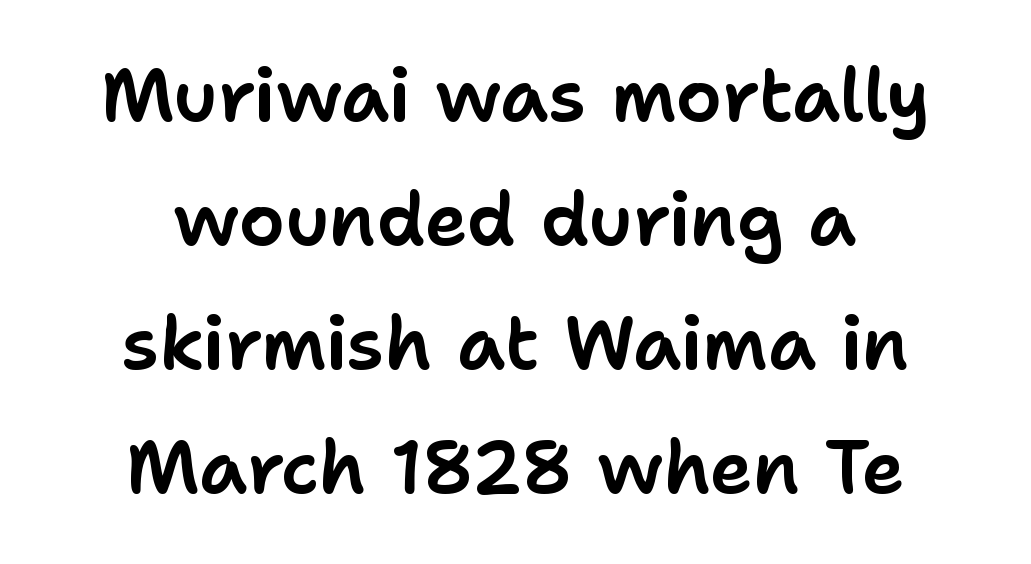
The image shows 73 px sans-serif type, upright; set centered, normal line spacing (1.7x), normal letter spacing, not underlined; low stroke contrast and a medium x-height.
